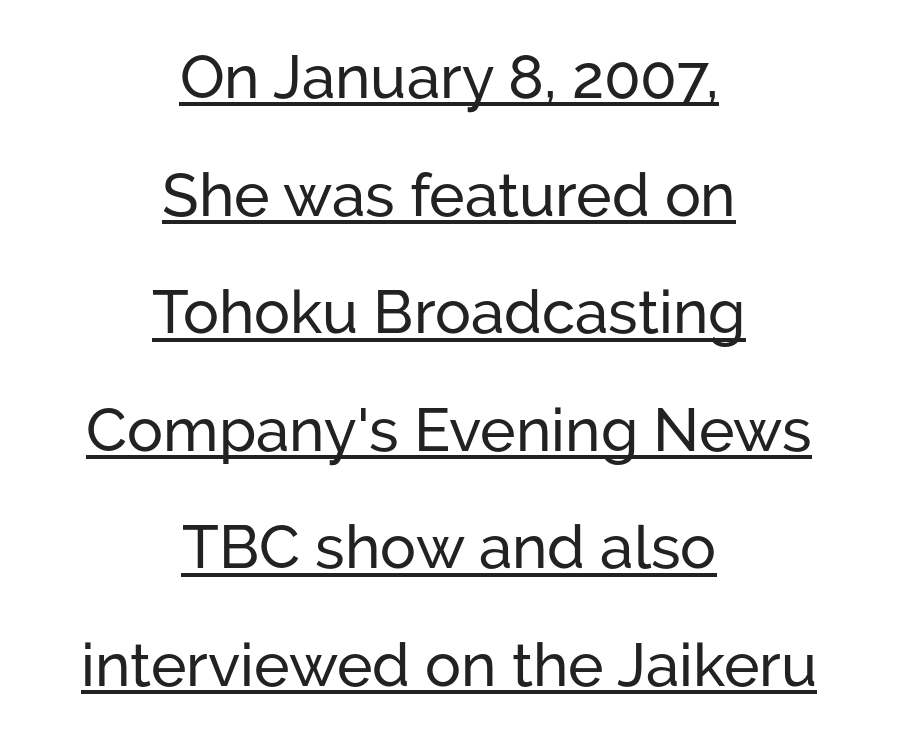
Ascenders rise straight up at ninety degrees. Observe the ordinary spacing: letters are neighbours, not strangers. Summary of vertical rhythm: relaxed, with wide interline spacing. Grotesque or geometric, the face here clearly has no serifs. Caption: lettering with a line underneath. Proportional: the letters do not fall into vertical columns.
